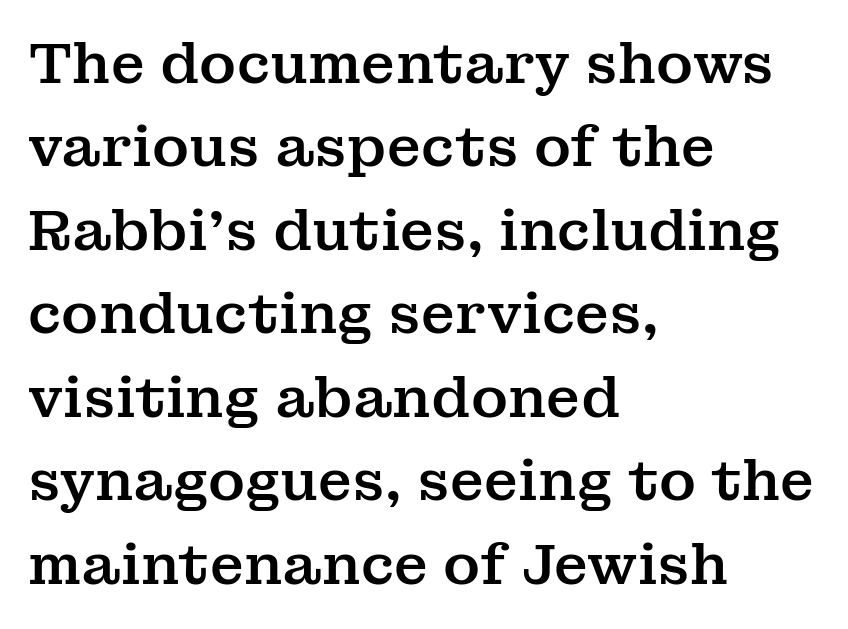
{"serif": "yes", "italic": "no", "width": "normal", "stroke_contrast": "medium", "x_height": "medium", "monospaced": "no", "underline": "no", "align": "left", "line_spacing": "normal", "line_spacing_ratio": 1.49, "letter_spacing": "normal", "letter_spacing_em": 0.0, "glyph_px": 56}
